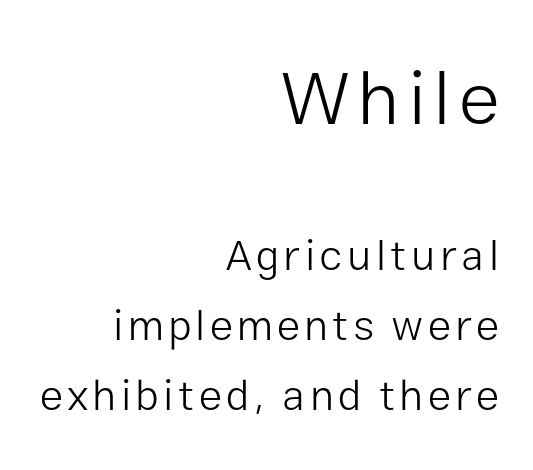
{"serif": "no", "italic": "no", "bold": "no", "weight": "light", "width": "normal", "stroke_contrast": "low", "x_height": "medium", "monospaced": "no", "underline": "no", "align": "right", "line_spacing": "normal", "line_spacing_ratio": 1.63, "larger_block": "first", "size_ratio": 1.77, "glyph_px": 76}
